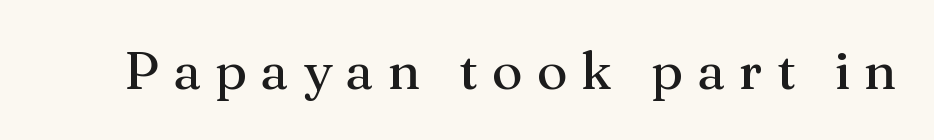
Q: Is the text bold? A: No.
Q: Is the text italic (slanted)? A: No, it is upright.
Q: Is the typeface a serif or a sans-serif typeface? A: Serif.
Q: Is the text underlined? A: No.
Q: Is the spacing between letters normal or unusually wide? A: Unusually wide.
Q: Width (condensed, normal, or wide)? A: Normal.
Q: Stroke contrast? A: Medium.
Q: x-height? A: Medium.
Q: Monospaced? A: No.
